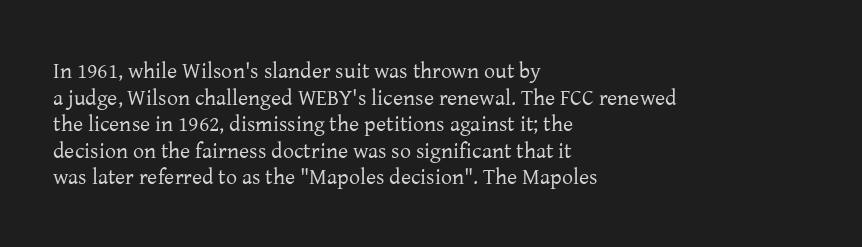
{"italic": "no", "bold": "no", "underline": "no", "align": "left", "line_spacing_ratio": 1.21, "letter_spacing": "normal", "letter_spacing_em": 0.0, "glyph_px": 22}
